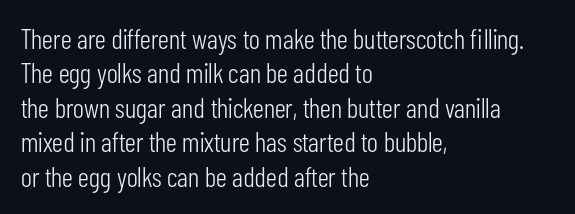
Q: Is the text bold? A: No.
Q: Is the text italic (slanted)? A: No, it is upright.
Q: Is the typeface a serif or a sans-serif typeface? A: Sans-serif.
Q: Is the text underlined? A: No.
Q: How is the paragraph aligned? A: Left-aligned.
Q: Is the spacing between letters normal or unusually wide? A: Normal.
Q: Width (condensed, normal, or wide)? A: Condensed.
Q: Stroke contrast? A: Low.
Q: x-height? A: Medium.
Q: Monospaced? A: No.
